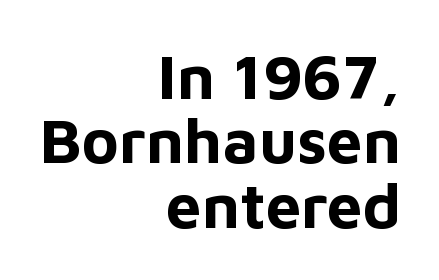
Q: Is the text bold? A: Yes.
Q: Is the text italic (slanted)? A: No, it is upright.
Q: Is the typeface a serif or a sans-serif typeface? A: Sans-serif.
Q: Is the text underlined? A: No.
Q: How is the paragraph aligned? A: Right-aligned.
Q: Is the spacing between letters normal or unusually wide? A: Normal.
Q: Is the spacing between lines tight, normal or loose? A: Tight.
Q: Width (condensed, normal, or wide)? A: Normal.
Q: Stroke contrast? A: Low.
Q: x-height? A: Medium.
Q: Monospaced? A: No.
